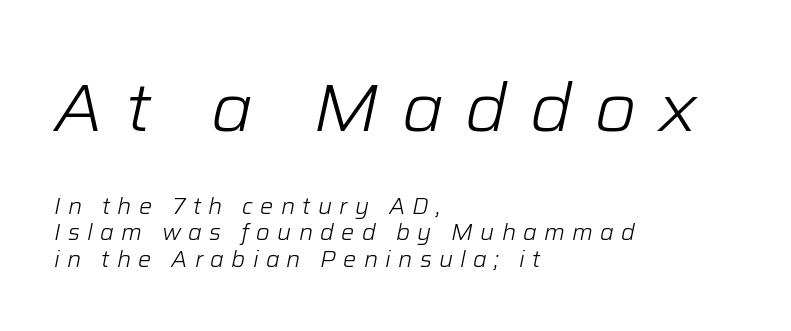
{"italic": "yes", "lean": "right", "slant_degrees": 12, "bold": "no", "weight": "light", "width": "normal", "stroke_contrast": "low", "x_height": "medium", "monospaced": "no", "underline": "no", "align": "left", "line_spacing_ratio": 1.21, "letter_spacing": "wide", "letter_spacing_em": 0.33, "larger_block": "first", "size_ratio": 3.05, "glyph_px": 67}
